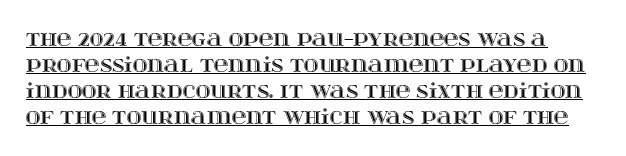
Q: Is the text italic (slanted)? A: No, it is upright.
Q: Is the text underlined? A: Yes.
Q: Is the spacing between letters normal or unusually wide? A: Normal.
Q: Is the spacing between lines tight, normal or loose? A: Normal.
